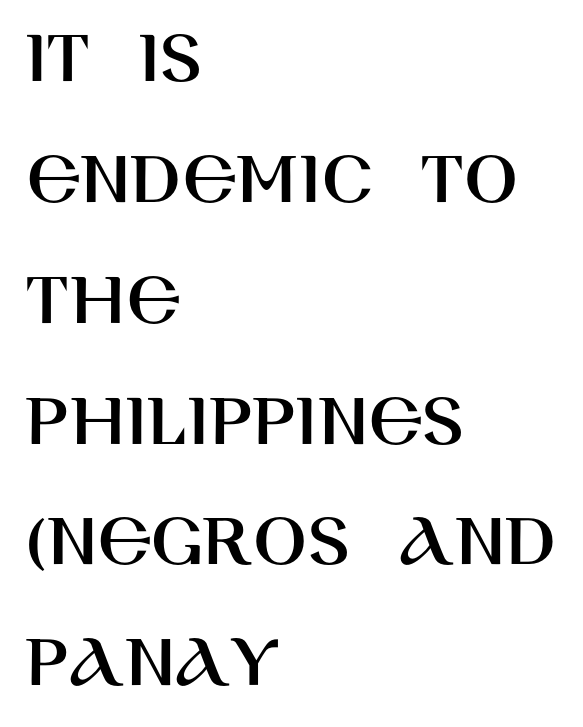
Q: Is the text italic (slanted)? A: No, it is upright.
Q: Is the typeface a serif or a sans-serif typeface? A: Sans-serif.
Q: Is the text underlined? A: No.
Q: How is the paragraph aligned? A: Left-aligned.
Q: Is the spacing between letters normal or unusually wide? A: Normal.
Q: Is the spacing between lines tight, normal or loose? A: Normal.
Q: Width (condensed, normal, or wide)? A: Normal.
Q: Stroke contrast? A: High.
Q: x-height? A: Large.
Q: Monospaced? A: No.
